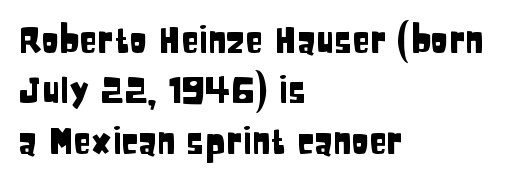
Q: Is the text italic (slanted)? A: No, it is upright.
Q: Is the typeface a serif or a sans-serif typeface? A: Sans-serif.
Q: Is the text underlined? A: No.
Q: How is the paragraph aligned? A: Left-aligned.
Q: Is the spacing between letters normal or unusually wide? A: Normal.
Q: Is the spacing between lines tight, normal or loose? A: Normal.
Q: Width (condensed, normal, or wide)? A: Condensed.
Q: Stroke contrast? A: Low.
Q: x-height? A: Large.
Q: Monospaced? A: No.
